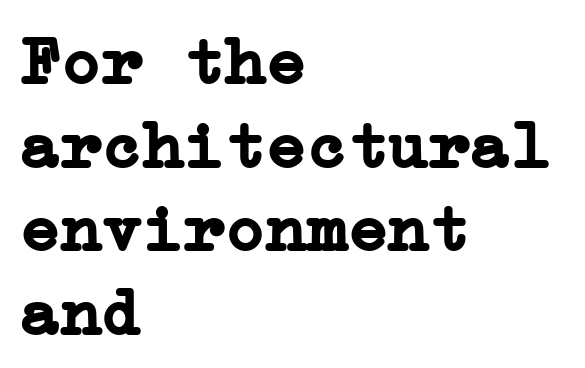
Q: Is the text bold? A: Yes.
Q: Is the text italic (slanted)? A: No, it is upright.
Q: Is the typeface a serif or a sans-serif typeface? A: Serif.
Q: Is the text underlined? A: No.
Q: How is the paragraph aligned? A: Left-aligned.
Q: Is the spacing between letters normal or unusually wide? A: Normal.
Q: Width (condensed, normal, or wide)? A: Normal.
Q: Stroke contrast? A: Low.
Q: x-height? A: Medium.
